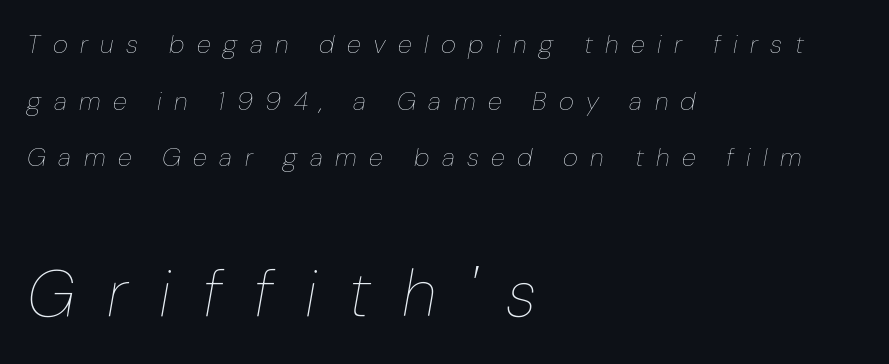
The image shows 66 px thin type, italic (leaning right); set left-aligned, loose line spacing (2.18x), unusually wide letter spacing (+0.48 em), not underlined; the second (bottom) block is 2.54x larger; low stroke contrast and a medium x-height.
